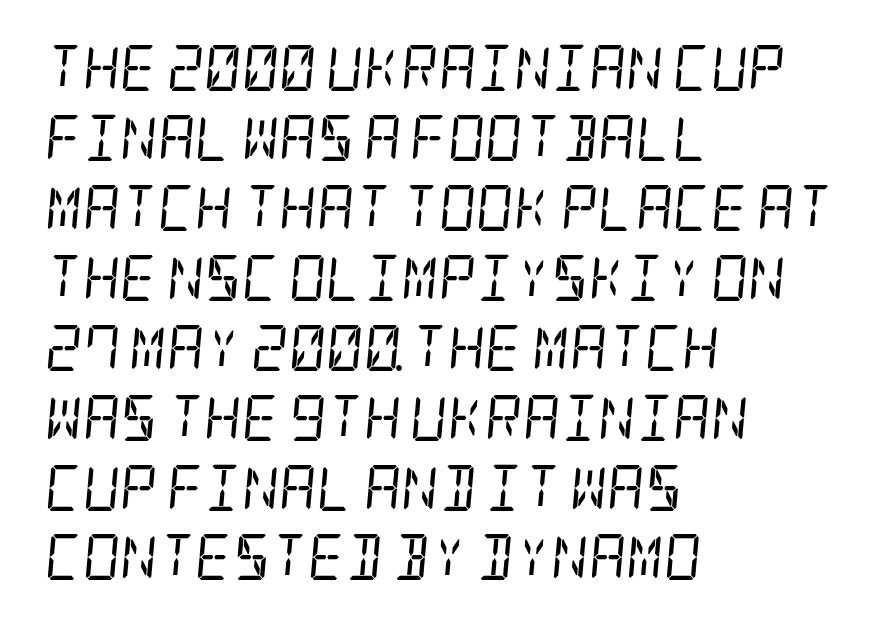
Regarding serifs, this sample has them. Tracking here is standard; glyphs follow each other at the usual distance. The whole block is typeset with a tilt. Teacher's note: observe the even left margin — that is flush-left alignment. No heavy texture on the line: the type isn't bold. Glance below the letters and you will spot only blank space.
